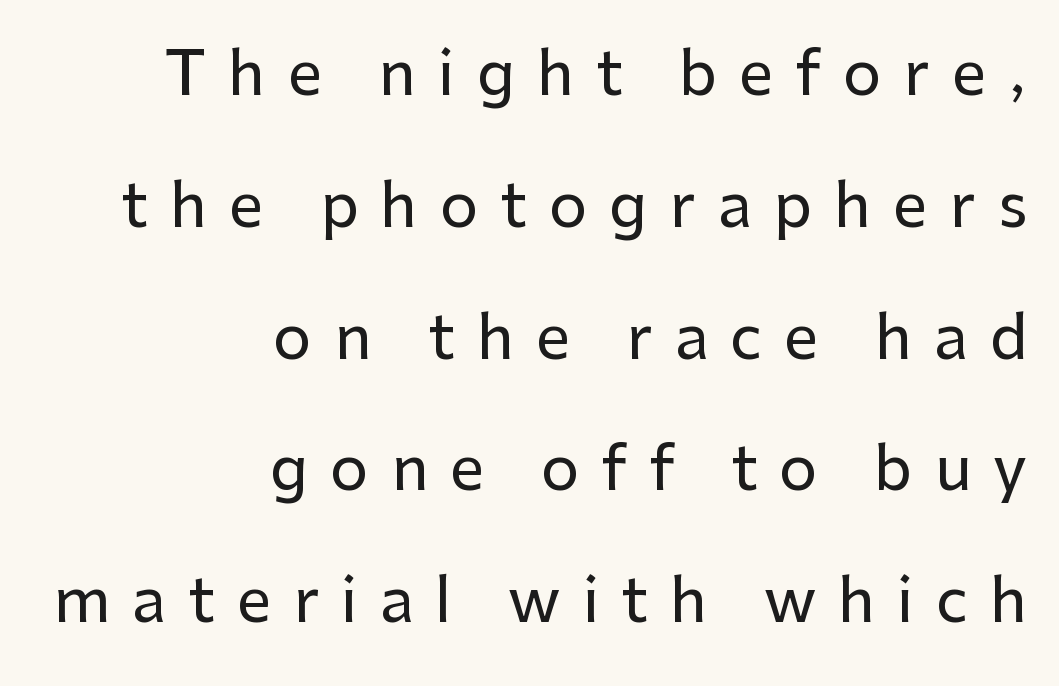
Q: Is the text italic (slanted)? A: No, it is upright.
Q: Is the typeface a serif or a sans-serif typeface? A: Sans-serif.
Q: Is the text underlined? A: No.
Q: How is the paragraph aligned? A: Right-aligned.
Q: Is the spacing between letters normal or unusually wide? A: Unusually wide.
Q: Is the spacing between lines tight, normal or loose? A: Loose.
Q: Width (condensed, normal, or wide)? A: Normal.
Q: Stroke contrast? A: Low.
Q: x-height? A: Medium.
Q: Monospaced? A: No.
